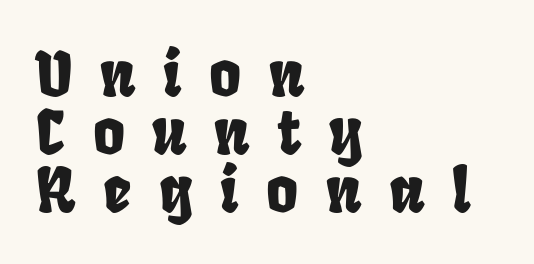
{"serif": "no", "width": "condensed", "stroke_contrast": "low", "x_height": "large", "monospaced": "no", "underline": "no", "align": "left", "line_spacing": "tight", "line_spacing_ratio": 0.95, "letter_spacing": "wide", "letter_spacing_em": 0.45, "glyph_px": 61}
